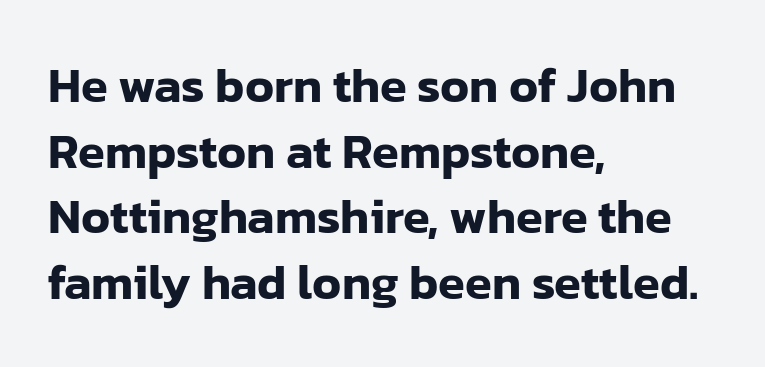
Q: Is the text italic (slanted)? A: No, it is upright.
Q: Is the typeface a serif or a sans-serif typeface? A: Sans-serif.
Q: Is the text underlined? A: No.
Q: How is the paragraph aligned? A: Left-aligned.
Q: Is the spacing between letters normal or unusually wide? A: Normal.
Q: Is the spacing between lines tight, normal or loose? A: Normal.
Q: Width (condensed, normal, or wide)? A: Normal.
Q: Stroke contrast? A: Low.
Q: x-height? A: Medium.
Q: Monospaced? A: No.
